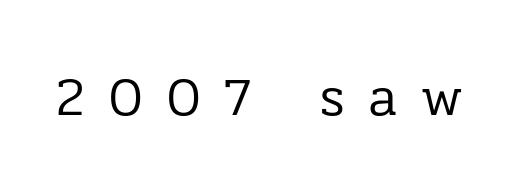
Decoration check: the copy has no underline. Proportional: the letters do not fall into vertical columns. Here the glyphs are tracked loosely, breaking word shapes into spaced letters. In terms of posture, this sample is upright. To sum up the face: it has serifs. These glyphs show unthickened strokes, regular width or finer.
